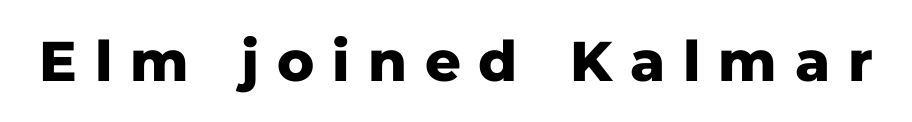
Style check: upright. The face used here is proportionally spaced, like ordinary book or web type. These words are printed bold, with thick strokes throughout. Display-style spreading of the glyphs; the letterfit is very open. A bare baseline throughout the passage.
